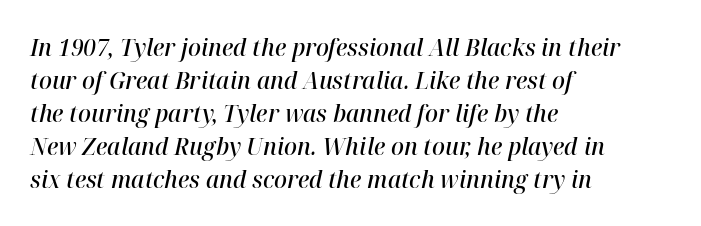
Q: Is the text bold? A: Semi-bold.
Q: Is the text italic (slanted)? A: Yes, it leans right by about 12 degrees.
Q: Is the text underlined? A: No.
Q: How is the paragraph aligned? A: Left-aligned.
Q: Is the spacing between letters normal or unusually wide? A: Normal.
Q: Is the spacing between lines tight, normal or loose? A: Normal.
